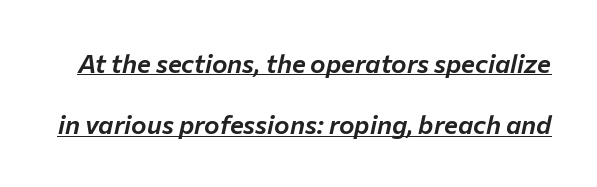
{"italic": "yes", "lean": "right", "slant_degrees": 12, "underline": "yes", "line_spacing": "loose", "line_spacing_ratio": 2.36, "letter_spacing": "normal", "letter_spacing_em": 0.0, "glyph_px": 26}
